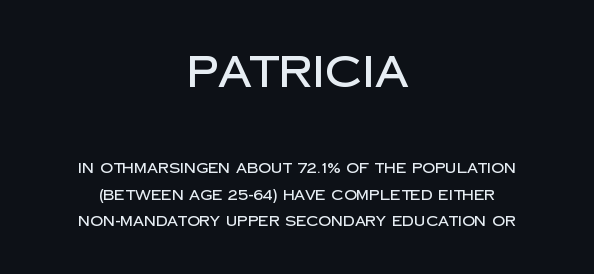
{"serif": "no", "italic": "no", "width": "normal", "stroke_contrast": "low", "x_height": "large", "monospaced": "no", "underline": "no", "align": "center", "line_spacing": "loose", "line_spacing_ratio": 1.9, "letter_spacing": "normal", "letter_spacing_em": 0.0, "larger_block": "first", "size_ratio": 3.07, "glyph_px": 43}
